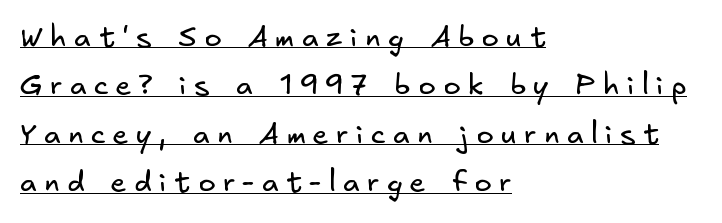
The image shows 29 px regular-weight sans-serif type; set left-aligned, normal line spacing (1.67x), unusually wide letter spacing (+0.26 em), underlined; low stroke contrast and a small x-height.
